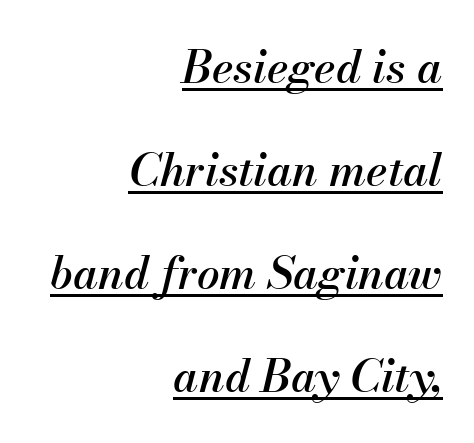
{"italic": "yes", "lean": "right", "slant_degrees": 13, "width": "normal", "stroke_contrast": "medium", "x_height": "small", "monospaced": "no", "underline": "yes", "align": "right", "line_spacing": "loose", "line_spacing_ratio": 2.29, "letter_spacing": "normal", "letter_spacing_em": 0.0, "glyph_px": 45}
